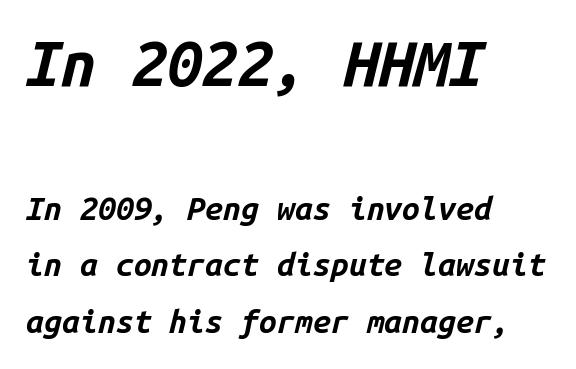
Q: Is the text bold? A: Yes.
Q: Is the text italic (slanted)? A: Yes, it leans right by about 14 degrees.
Q: Is the text underlined? A: No.
Q: How is the paragraph aligned? A: Left-aligned.
Q: Is the spacing between letters normal or unusually wide? A: Normal.
Q: Which block of text is set in a larger size, the first (top) or the second (bottom)? A: The first (top) one.
Q: Width (condensed, normal, or wide)? A: Normal.
Q: Stroke contrast? A: Low.
Q: x-height? A: Medium.
Q: Monospaced? A: Yes.
